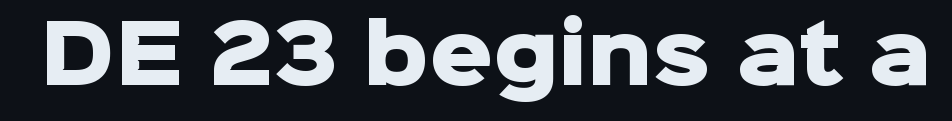
{"serif": "no", "italic": "no", "bold": "yes", "weight": "heavy", "width": "normal", "stroke_contrast": "low", "x_height": "medium", "monospaced": "no", "underline": "no", "letter_spacing": "normal", "letter_spacing_em": 0.0, "glyph_px": 79}
